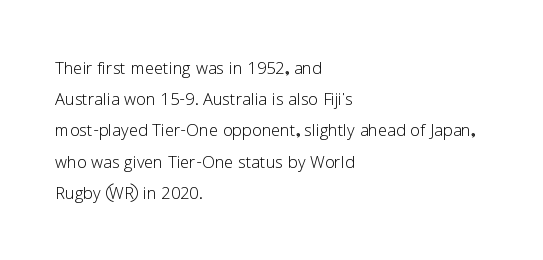
{"italic": "no", "bold": "no", "underline": "no", "align": "left", "line_spacing": "normal", "line_spacing_ratio": 1.42, "letter_spacing": "normal", "letter_spacing_em": 0.0, "glyph_px": 22}
